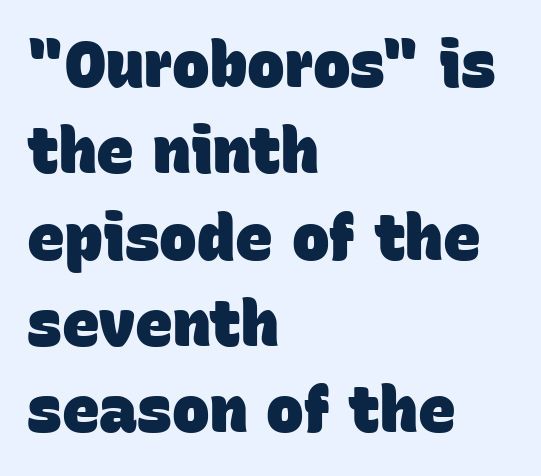
Notice how thick the strokes are: this is what a full bold looks like. This sample has the flowing, uneven cadence of proportional lettering. Each letter's strokes conclude bluntly, with no projecting serifs. Caption: multi-line text, flush left, ragged right. Each word holds together tightly as a unit, with standard inter-letter gaps. If you measured baseline to baseline, you'd find a middling distance.
